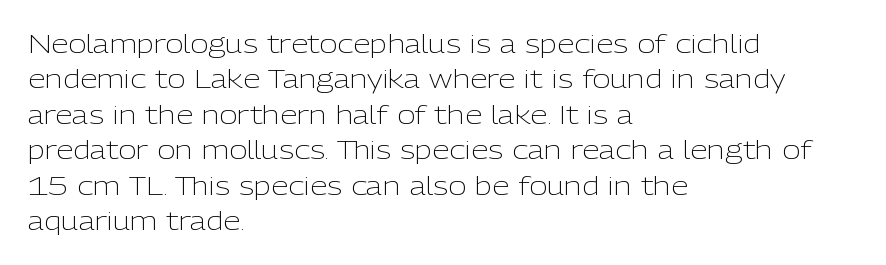
Q: Is the text bold? A: No.
Q: Is the text italic (slanted)? A: No, it is upright.
Q: Is the text underlined? A: No.
Q: How is the paragraph aligned? A: Left-aligned.
Q: Is the spacing between letters normal or unusually wide? A: Normal.
Q: Is the spacing between lines tight, normal or loose? A: Normal.
